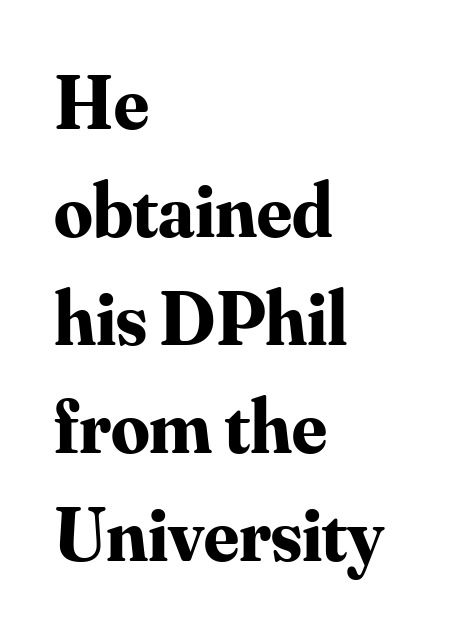
A typesetter would call this zero additional tracking. Look at the bottom of the vertical strokes: they flare into serifs here. Do the letters lean? They stand straight. The rendering uses a moderate line-height, typical for paragraphs. Think of a printed novel: that variable character pitch is what you see here. The gap between lines stays unmarked.
